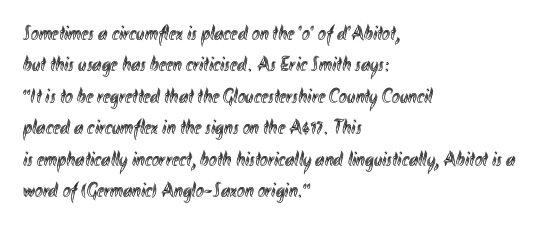
Q: Is the text italic (slanted)? A: Yes.
Q: Is the text underlined? A: No.
Q: How is the paragraph aligned? A: Left-aligned.
Q: Is the spacing between letters normal or unusually wide? A: Normal.
Q: Is the spacing between lines tight, normal or loose? A: Normal.
